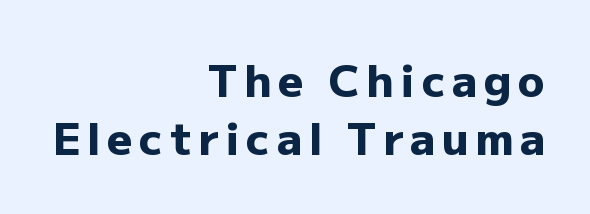
Character widths vary here, with narrow letters taking less room than wide ones. Serifs: no, the terminals of the letterforms are clean. Right-aligned paragraph, ragged on the left. Ascenders rise straight up at ninety degrees. The gap between lines stays unmarked.
